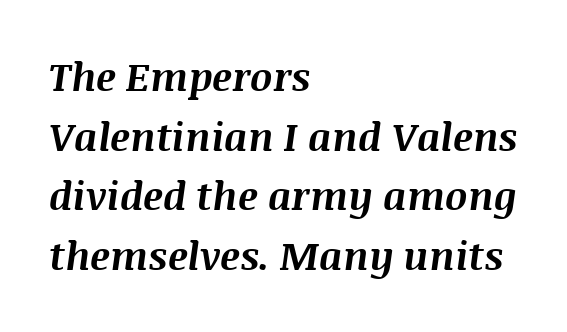
Q: Is the text bold? A: Yes.
Q: Is the text italic (slanted)? A: Yes, it leans right by about 8 degrees.
Q: Is the text underlined? A: No.
Q: How is the paragraph aligned? A: Left-aligned.
Q: Is the spacing between letters normal or unusually wide? A: Normal.
Q: Is the spacing between lines tight, normal or loose? A: Normal.
Q: Width (condensed, normal, or wide)? A: Normal.
Q: Stroke contrast? A: Medium.
Q: x-height? A: Large.
Q: Monospaced? A: No.
